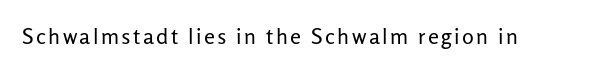
Q: Is the text bold? A: No.
Q: Is the text italic (slanted)? A: No, it is upright.
Q: Is the text underlined? A: No.
